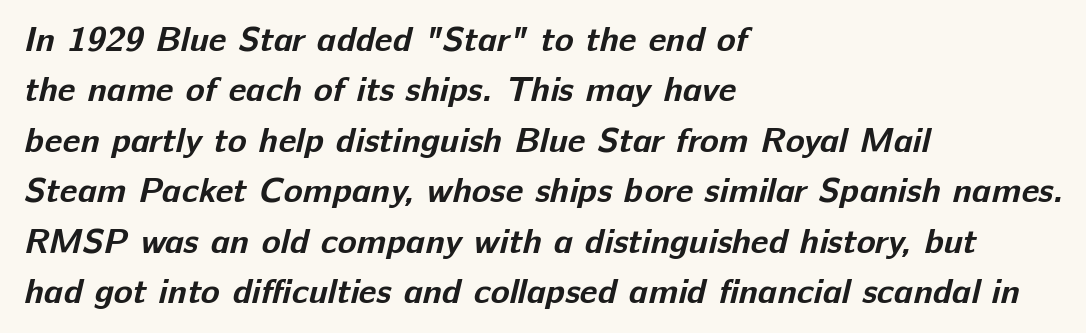
{"serif": "no", "bold": "yes", "weight": "bold", "width": "normal", "stroke_contrast": "low", "x_height": "medium", "monospaced": "no", "underline": "no", "align": "left", "line_spacing": "normal", "line_spacing_ratio": 1.44, "letter_spacing": "normal", "letter_spacing_em": 0.0, "glyph_px": 35}
